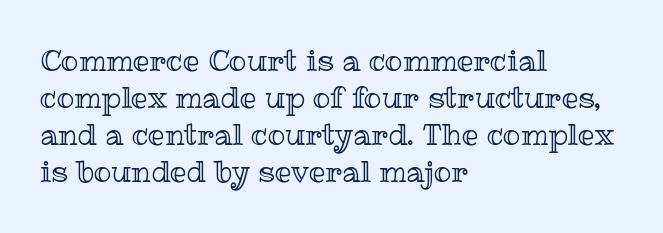
Does the lettering tilt? It doesn't — this is upright. The designer left line spacing at the default. Plain, unruled lines of type. Character widths vary here, with narrow letters taking less room than wide ones. Alignment: flush left.
